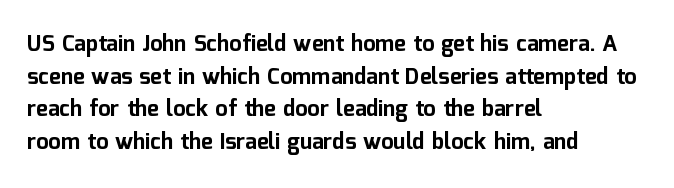
Q: Is the text bold? A: Yes.
Q: Is the text italic (slanted)? A: No, it is upright.
Q: Is the text underlined? A: No.
Q: How is the paragraph aligned? A: Left-aligned.
Q: Is the spacing between letters normal or unusually wide? A: Normal.
Q: Is the spacing between lines tight, normal or loose? A: Normal.
